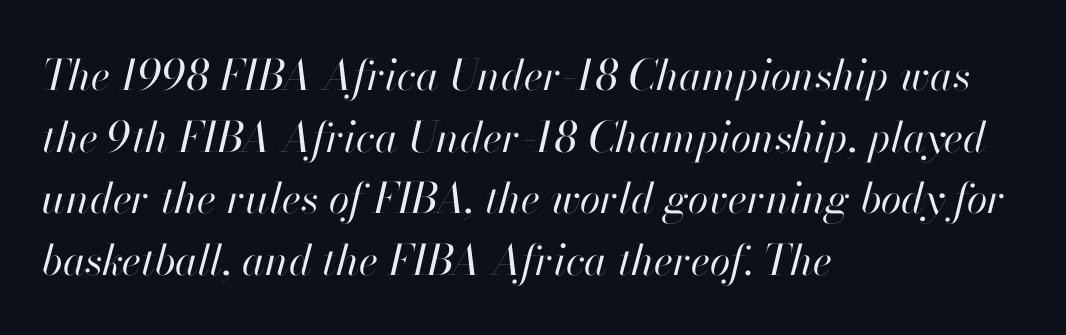
{"italic": "yes", "lean": "right", "slant_degrees": 13, "bold": "no", "weight": "regular", "width": "normal", "stroke_contrast": "high", "x_height": "small", "monospaced": "no", "underline": "no", "align": "left", "line_spacing": "normal", "line_spacing_ratio": 1.47, "letter_spacing": "normal", "letter_spacing_em": 0.0, "glyph_px": 42}
